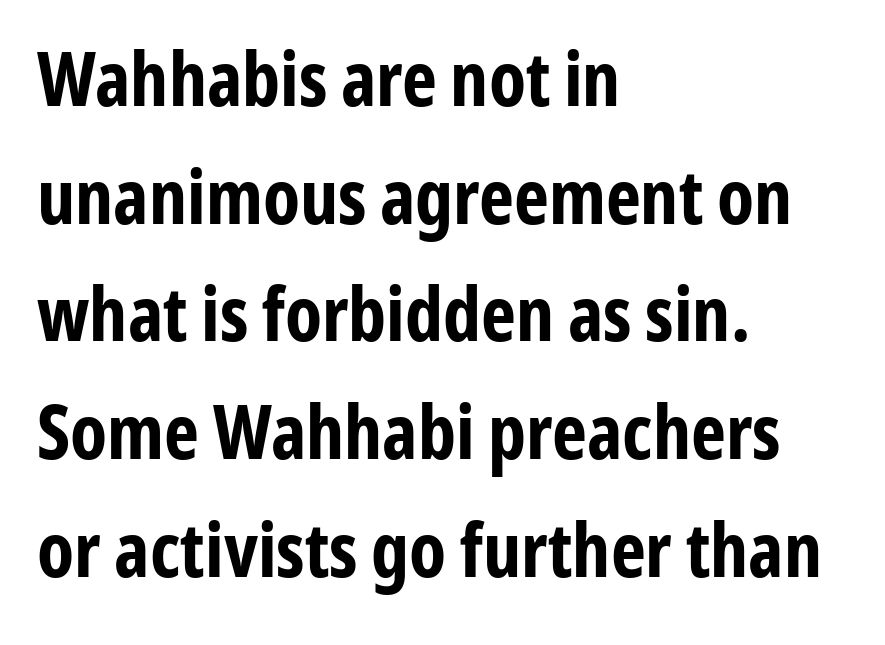
Q: Is the text bold? A: Yes.
Q: Is the text italic (slanted)? A: No, it is upright.
Q: Is the typeface a serif or a sans-serif typeface? A: Sans-serif.
Q: Is the text underlined? A: No.
Q: How is the paragraph aligned? A: Left-aligned.
Q: Is the spacing between letters normal or unusually wide? A: Normal.
Q: Is the spacing between lines tight, normal or loose? A: Normal.
Q: Width (condensed, normal, or wide)? A: Condensed.
Q: Stroke contrast? A: Low.
Q: x-height? A: Medium.
Q: Monospaced? A: No.
